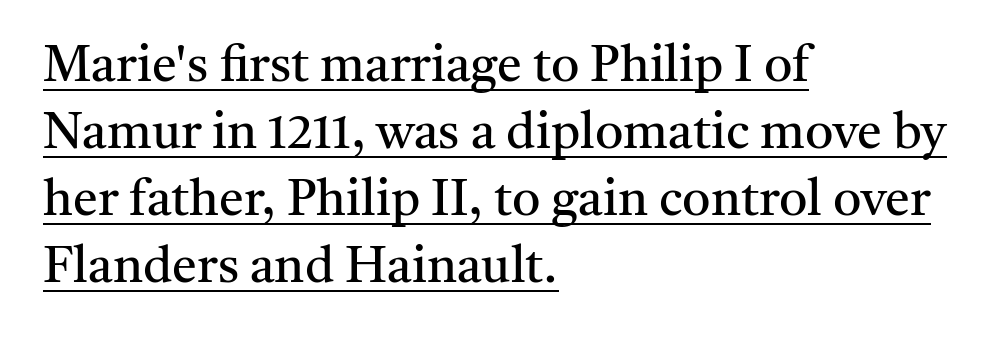
These lines sit exactly where default settings would place them. This sample has the flowing, uneven cadence of proportional lettering. Unlike italic type, these characters show no tilt at all. The rendering keeps characters at their native spacing. The rag falls on the right side of this text block. Font category for this specimen: serif.
